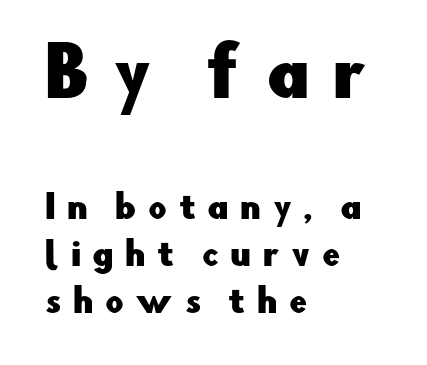
Q: Is the text italic (slanted)? A: No, it is upright.
Q: Is the typeface a serif or a sans-serif typeface? A: Sans-serif.
Q: Is the text underlined? A: No.
Q: How is the paragraph aligned? A: Left-aligned.
Q: Is the spacing between letters normal or unusually wide? A: Unusually wide.
Q: Is the spacing between lines tight, normal or loose? A: Normal.
Q: Which block of text is set in a larger size, the first (top) or the second (bottom)? A: The first (top) one.
Q: Width (condensed, normal, or wide)? A: Normal.
Q: Stroke contrast? A: Low.
Q: x-height? A: Small.
Q: Monospaced? A: No.
